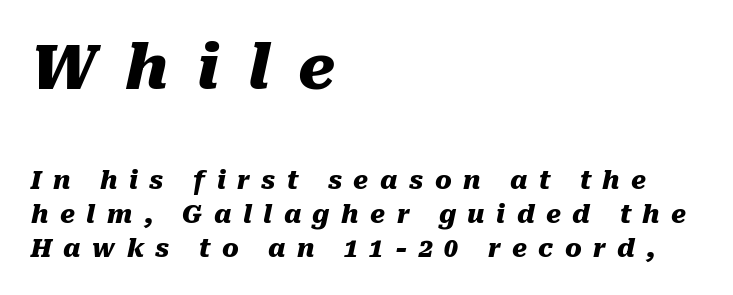
Does the lettering tilt? It does — this is italic. Has an underline been added? It has not. Character size in the leading block exceeds that of the trailing block. Quick note: interline space is typical.
